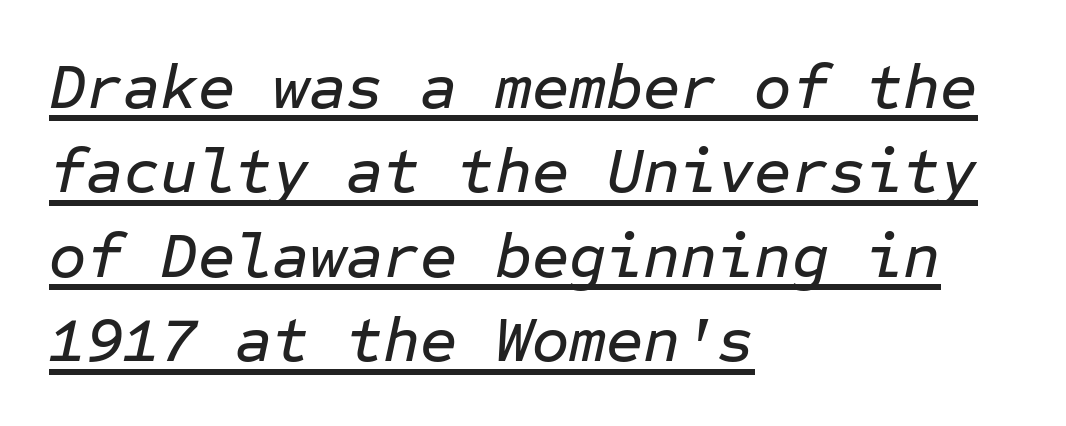
{"italic": "yes", "lean": "right", "slant_degrees": 12, "width": "normal", "stroke_contrast": "low", "x_height": "medium", "monospaced": "yes", "underline": "yes", "align": "left", "line_spacing": "normal", "line_spacing_ratio": 1.32, "letter_spacing": "normal", "letter_spacing_em": 0.0, "glyph_px": 64}
